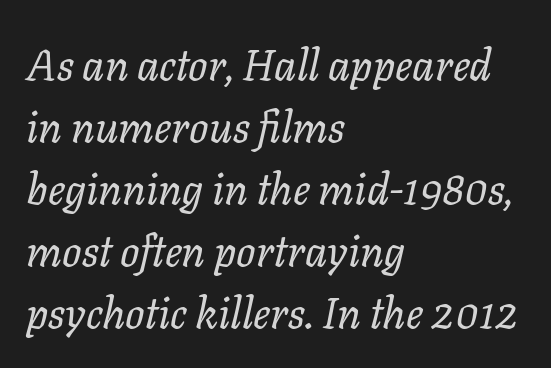
{"italic": "yes", "lean": "right", "slant_degrees": 11, "bold": "no", "weight": "regular", "width": "normal", "stroke_contrast": "low", "x_height": "medium", "monospaced": "no", "underline": "no", "align": "left", "line_spacing": "normal", "line_spacing_ratio": 1.44, "letter_spacing": "normal", "letter_spacing_em": 0.0, "glyph_px": 43}
